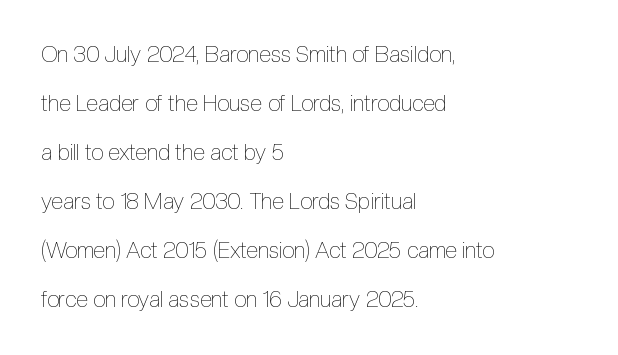
Counters stay open thanks to moderate or lighter strokes. Letter spacing: default. Reading down the block, your eye returns to a fixed left position each line. Vertical spacing — loose.
